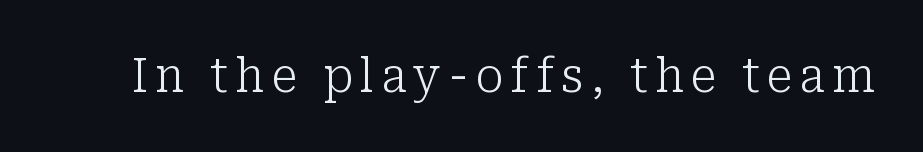
{"serif": "yes", "italic": "no", "bold": "no", "weight": "light", "width": "normal", "stroke_contrast": "low", "x_height": "medium", "monospaced": "no", "underline": "no", "glyph_px": 47}
